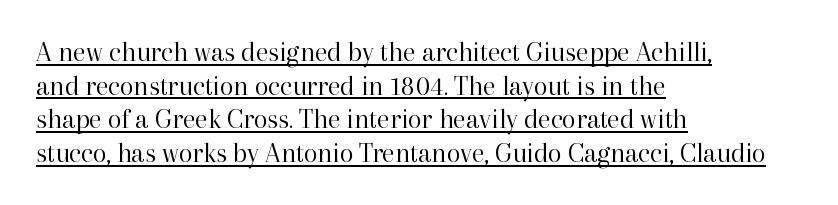
The image shows 28 px regular-weight serif type, upright; set left-aligned, line spacing 1.2x, normal letter spacing, underlined; high stroke contrast and a medium x-height.
